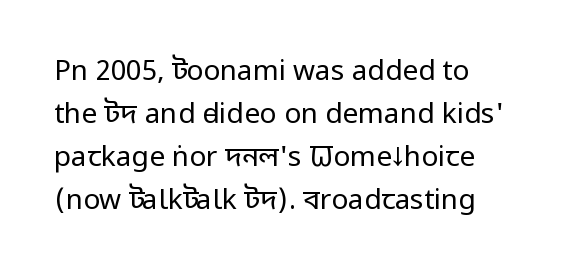
Q: Is the text bold? A: No.
Q: Is the text italic (slanted)? A: No, it is upright.
Q: Is the typeface a serif or a sans-serif typeface? A: Sans-serif.
Q: Is the text underlined? A: No.
Q: Is the spacing between letters normal or unusually wide? A: Normal.
Q: Is the spacing between lines tight, normal or loose? A: Normal.
Q: Width (condensed, normal, or wide)? A: Condensed.
Q: Stroke contrast? A: Low.
Q: x-height? A: Large.
Q: Monospaced? A: No.
